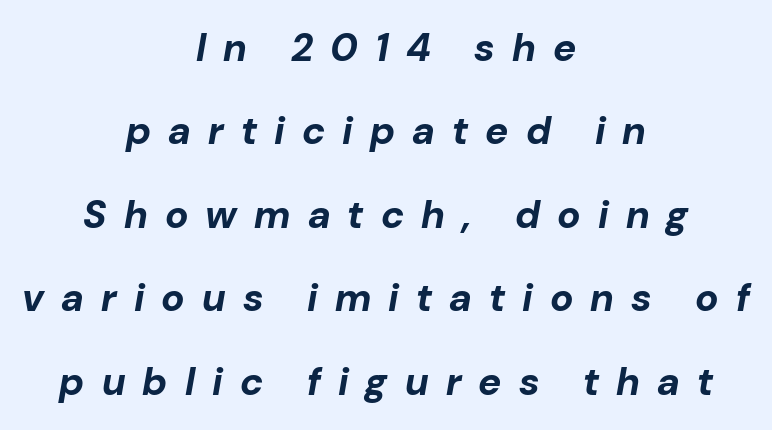
The lines are spread far apart with generous leading. Check the space under the baseline: it is left empty. Is the type slanted? Yes — the strokes lean at a clear angle. Here the glyphs are tracked loosely, breaking word shapes into spaced letters. Neither beginnings nor endings align; midpoints do. Looks like regular typesetting: each glyph gets only the width it needs.
